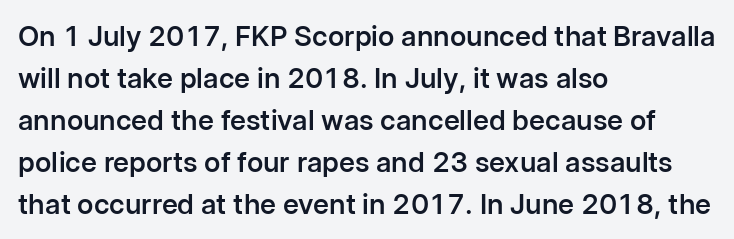
Spacing verdict: proportional, widths tailored to each character. Compared with a centered layout, this one pins lines to the left instead. As a designer I'd log this as weight 600, semibold. Style check: upright. Normally led — the rows are evenly, conventionally spaced. Nothing unusual about the tracking: characters are spaced as the font intends.
